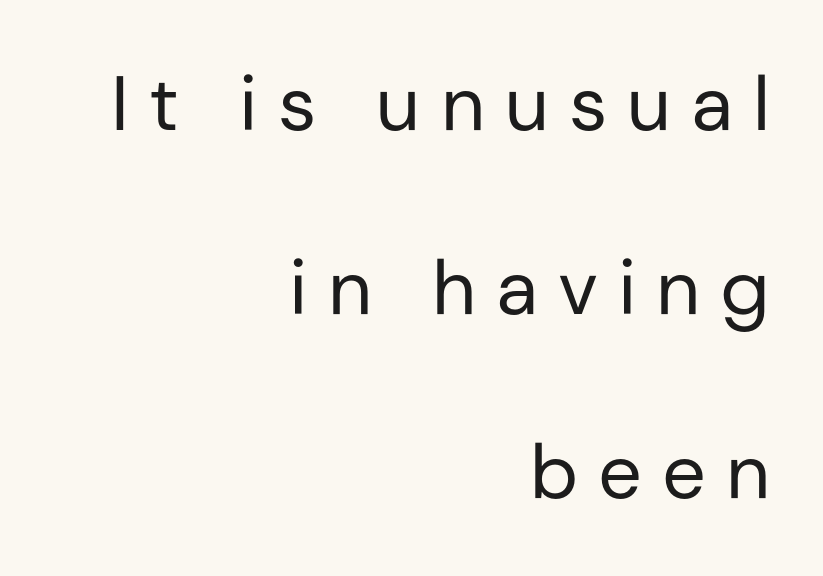
Q: Is the text bold? A: No.
Q: Is the text italic (slanted)? A: No, it is upright.
Q: Is the typeface a serif or a sans-serif typeface? A: Sans-serif.
Q: Is the text underlined? A: No.
Q: How is the paragraph aligned? A: Right-aligned.
Q: Is the spacing between letters normal or unusually wide? A: Unusually wide.
Q: Is the spacing between lines tight, normal or loose? A: Loose.
Q: Width (condensed, normal, or wide)? A: Normal.
Q: Stroke contrast? A: Low.
Q: x-height? A: Medium.
Q: Monospaced? A: No.
